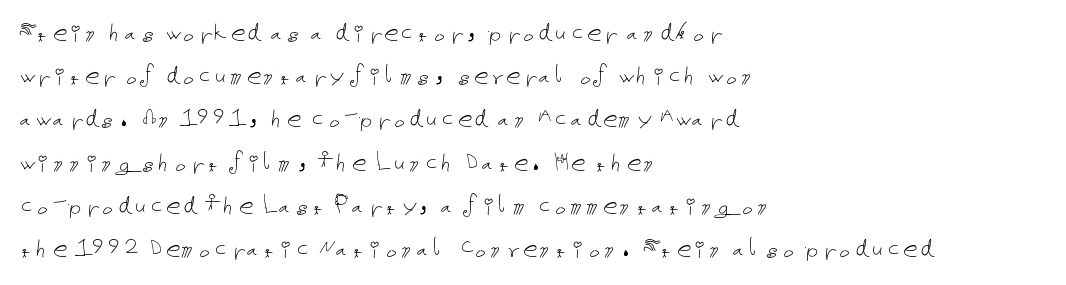
Q: Is the text bold? A: No.
Q: Is the text italic (slanted)? A: No, it is upright.
Q: Is the text underlined? A: No.
Q: How is the paragraph aligned? A: Left-aligned.
Q: Is the spacing between letters normal or unusually wide? A: Normal.
Q: Is the spacing between lines tight, normal or loose? A: Normal.
Q: Width (condensed, normal, or wide)? A: Normal.
Q: Stroke contrast? A: Low.
Q: x-height? A: Medium.
